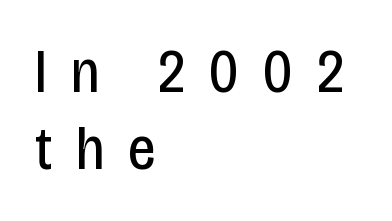
Q: Is the text bold? A: No.
Q: Is the text italic (slanted)? A: No, it is upright.
Q: Is the typeface a serif or a sans-serif typeface? A: Sans-serif.
Q: Is the text underlined? A: No.
Q: How is the paragraph aligned? A: Left-aligned.
Q: Is the spacing between letters normal or unusually wide? A: Unusually wide.
Q: Is the spacing between lines tight, normal or loose? A: Normal.
Q: Width (condensed, normal, or wide)? A: Condensed.
Q: Stroke contrast? A: Low.
Q: x-height? A: Large.
Q: Monospaced? A: No.
